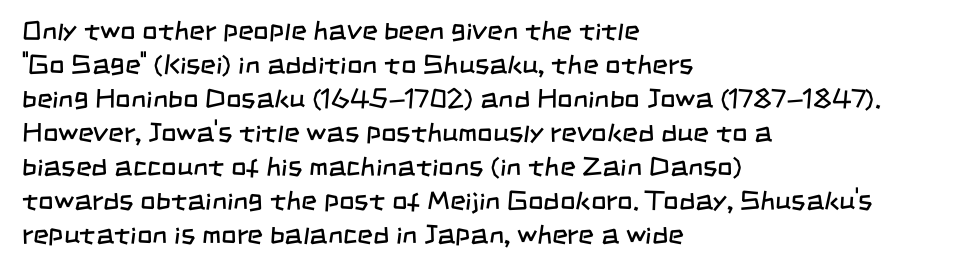
The image shows 27 px text type; set left-aligned, normal line spacing (1.26x), normal letter spacing, not underlined.
